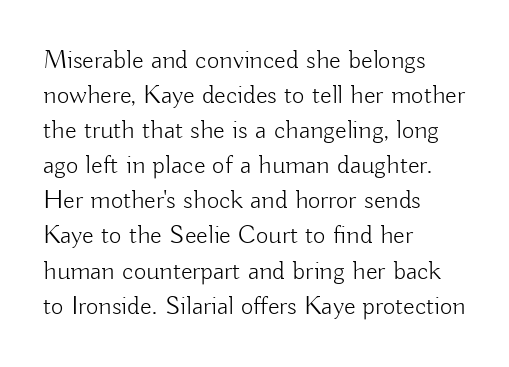
Style check: upright. Plain, unruled lines of type. The paragraph has a hard left edge and a soft right edge. This rendering leaves character spacing at its baseline value. A typesetter would call this leading conventional body-copy spacing. These glyphs show unthickened strokes, regular width or finer.
